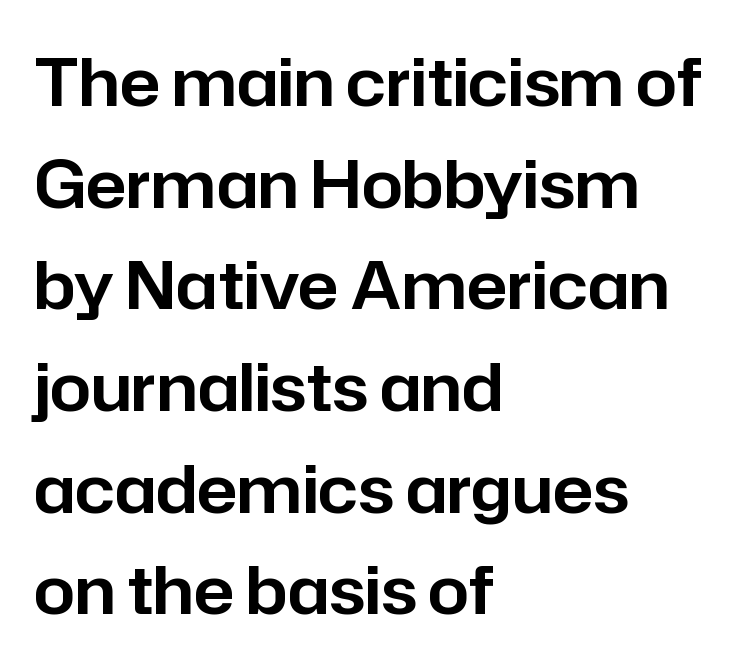
Casual observation: everything's shoved over to the left. A clean baseline with only descenders dipping below it. You could not count columns in this text — the font is proportionally spaced. If you drew a line through each stem, it would be perfectly vertical.
